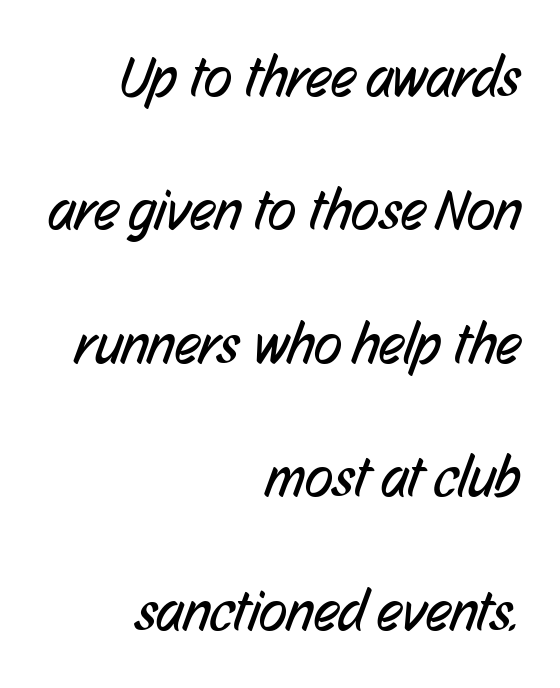
These lines are rendered in a variable-pitch font. Does the type have serifs? No, each stem ends abruptly. The setting favours the right margin, as signatures and pull-quotes sometimes do. The letterforms sit at book weight or below. Nothing unusual about the tracking: characters are spaced as the font intends.
